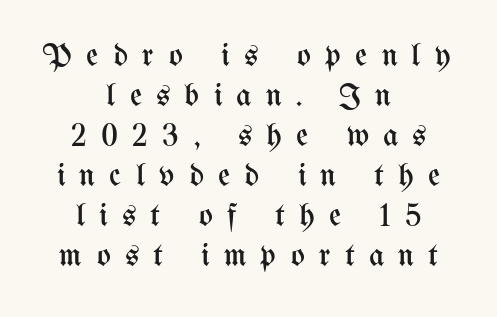
{"italic": "no", "bold": "no", "weight": "regular", "width": "condensed", "stroke_contrast": "medium", "x_height": "medium", "monospaced": "no", "underline": "no", "align": "center", "line_spacing_ratio": 1.21, "letter_spacing": "wide", "letter_spacing_em": 0.43, "glyph_px": 33}
